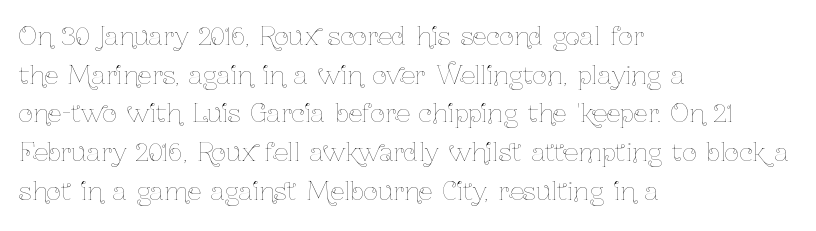
The image shows 25 px text type, upright; set left-aligned, normal line spacing (1.55x), normal letter spacing, not underlined.
